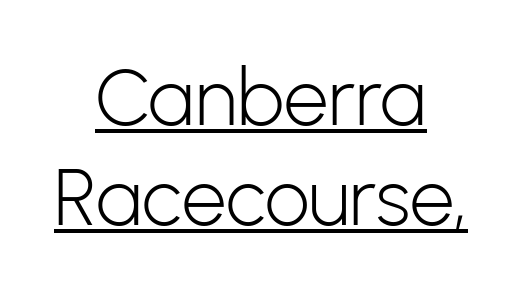
{"serif": "no", "italic": "no", "bold": "no", "weight": "light", "width": "normal", "stroke_contrast": "low", "x_height": "medium", "monospaced": "no", "underline": "yes", "align": "center", "line_spacing": "normal", "line_spacing_ratio": 1.26, "letter_spacing": "normal", "letter_spacing_em": 0.0, "glyph_px": 79}
